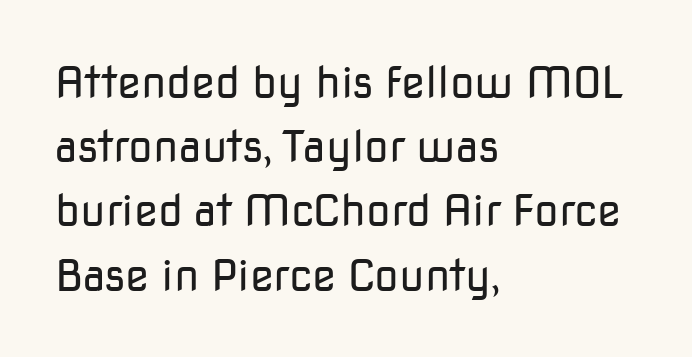
Q: Is the text bold? A: No.
Q: Is the text italic (slanted)? A: No, it is upright.
Q: Is the typeface a serif or a sans-serif typeface? A: Sans-serif.
Q: Is the text underlined? A: No.
Q: How is the paragraph aligned? A: Left-aligned.
Q: Is the spacing between letters normal or unusually wide? A: Normal.
Q: Is the spacing between lines tight, normal or loose? A: Normal.
Q: Width (condensed, normal, or wide)? A: Normal.
Q: Stroke contrast? A: Low.
Q: x-height? A: Medium.
Q: Monospaced? A: No.
